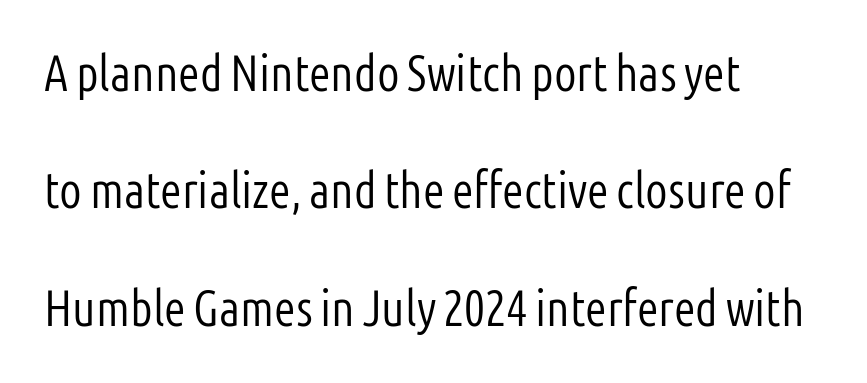
Q: Is the text bold? A: No.
Q: Is the text italic (slanted)? A: No, it is upright.
Q: Is the typeface a serif or a sans-serif typeface? A: Sans-serif.
Q: Is the text underlined? A: No.
Q: How is the paragraph aligned? A: Left-aligned.
Q: Is the spacing between letters normal or unusually wide? A: Normal.
Q: Is the spacing between lines tight, normal or loose? A: Loose.
Q: Width (condensed, normal, or wide)? A: Condensed.
Q: Stroke contrast? A: Low.
Q: x-height? A: Medium.
Q: Monospaced? A: No.
